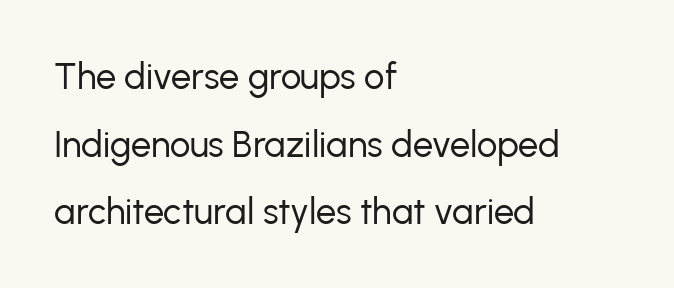
Looks like regular typesetting: each glyph gets only the width it needs. Each stroke keeps to a modest, everyday thickness or less. This sample uses a sans-serif face. Beneath every word, the page is bare.
